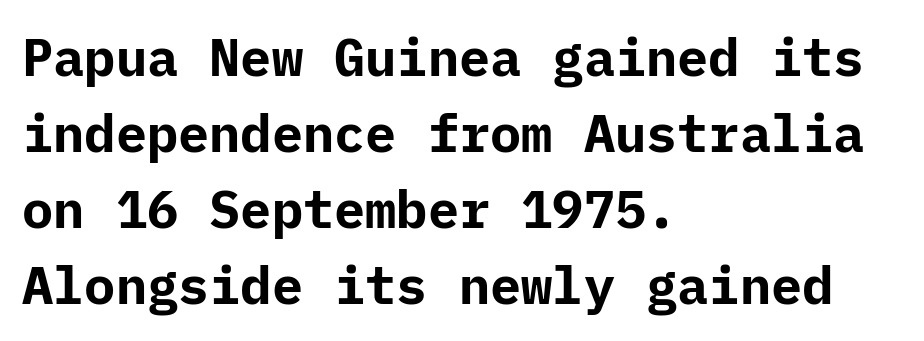
The image shows 52 px bold sans-serif type, upright; set left-aligned, normal line spacing (1.46x), normal letter spacing, not underlined; low stroke contrast and a medium x-height.
